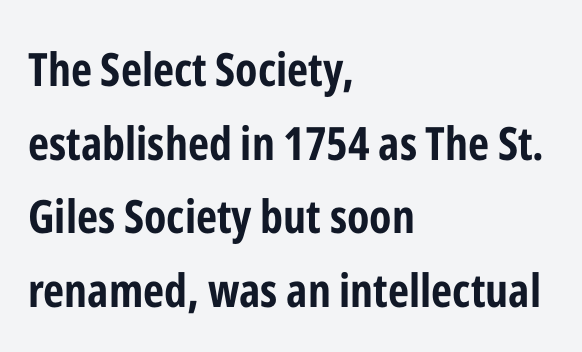
The image shows 46 px bold, condensed sans-serif type, upright; set left-aligned, normal line spacing (1.6x), normal letter spacing, not underlined; low stroke contrast and a medium x-height.
